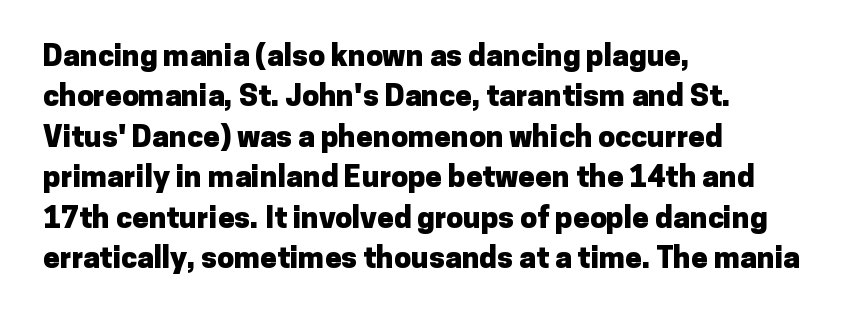
Note: no serifs on the glyphs. Visually the block forms a straight wall on the left and a jagged coastline on the right. Do the characters align in a grid? No, the font is proportional. The strokes are fattened all the way to bold. One glance says typical: line gaps are just what's usual. Rendered with straight, roman letterforms.
